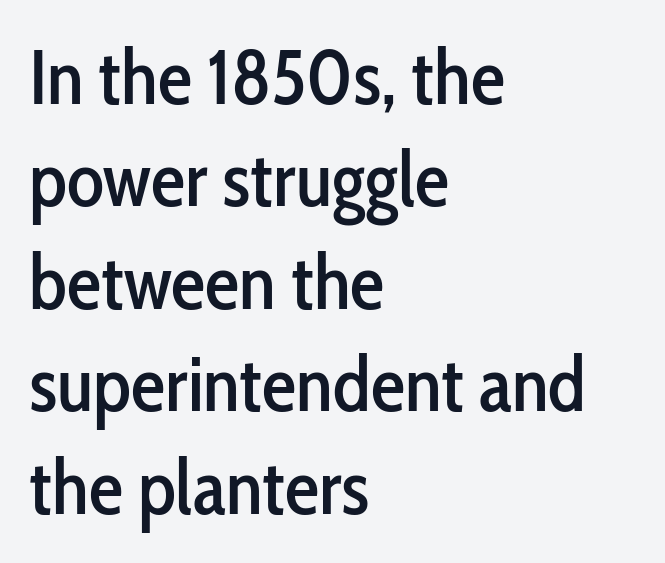
The image shows 77 px condensed sans-serif type, upright; set left-aligned, normal line spacing (1.33x), normal letter spacing, not underlined; low stroke contrast and a medium x-height.
